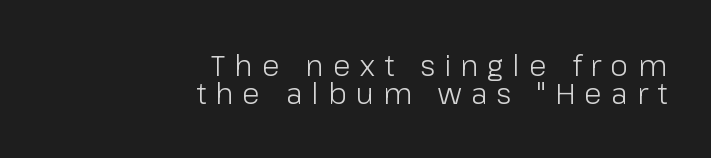
The image shows 29 px light sans-serif type, upright; set right-aligned, tight line spacing (0.97x), unusually wide letter spacing (+0.32 em), not underlined; low stroke contrast and a medium x-height.
